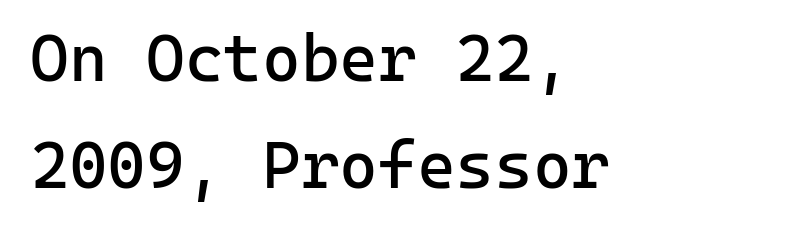
Letters rest on an invisible, unmarked baseline. A normal amount of white space separates one row of letters from the next. Horizontal alignment here is leftward, the default for most running prose. Is the stroke heavy? The answer is a plain regular-or-lighter. Every character here occupies the same horizontal width, giving the sample a typewriter-like rhythm. Inter-character spacing is left at the font's built-in metrics.
